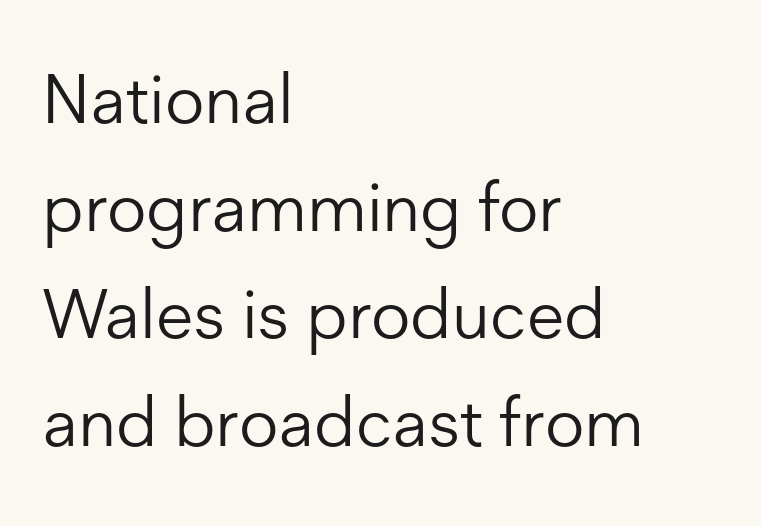
Every stem runs plumb, perpendicular to the baseline. The face used here is rendered with its standard letterfit. No word sits above an underline. Weight: not bold — regular or lighter. A classic flush-left, rag-right setting is used for this passage. Does the type have serifs? No, each stem ends abruptly.
